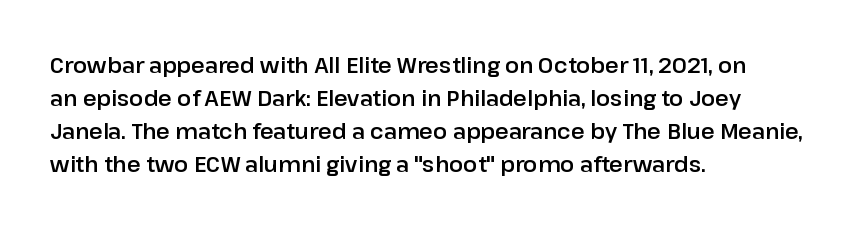
{"italic": "no", "underline": "no", "align": "left", "line_spacing": "normal", "line_spacing_ratio": 1.57, "letter_spacing": "normal", "letter_spacing_em": 0.0, "glyph_px": 21}
